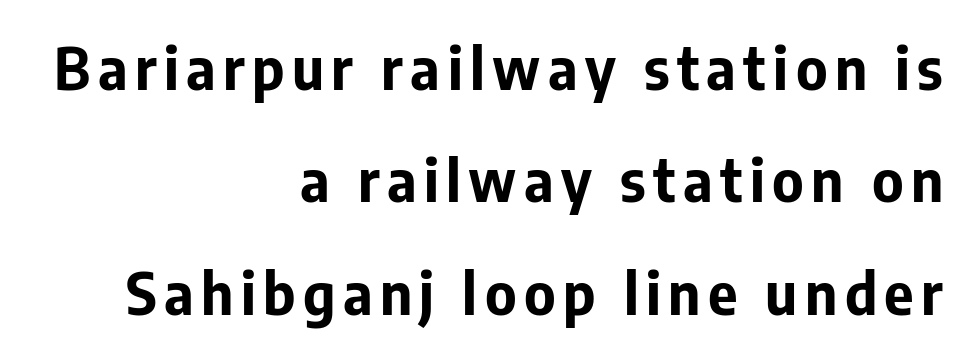
The image shows 57 px bold sans-serif type, upright; set right-aligned, loose line spacing (1.97x), not underlined; low stroke contrast and a medium x-height.
